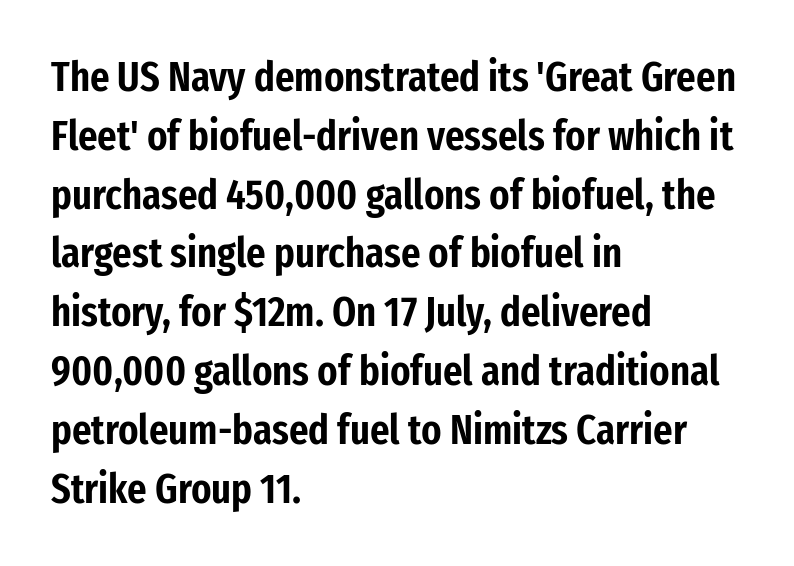
No italicization has been applied; the sample stays upright. Each new line begins a customary step beneath the previous one. The rendering anchors every line to the left-hand side. Descender tails drop into unmarked territory. In terms of letterspacing, this is plain default setting. The letters carry no serifs — their stems end cleanly without finishing strokes.
